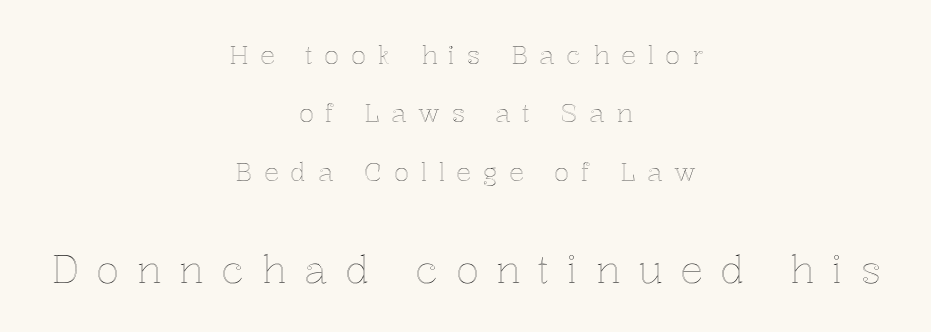
The lines are quadded center. Someone cranked the tracking dial way up on this one. These lines are rendered in a variable-pitch font. Each row of text sits above clean, open space. The rendering uses a large line-height, opening up the rows.
